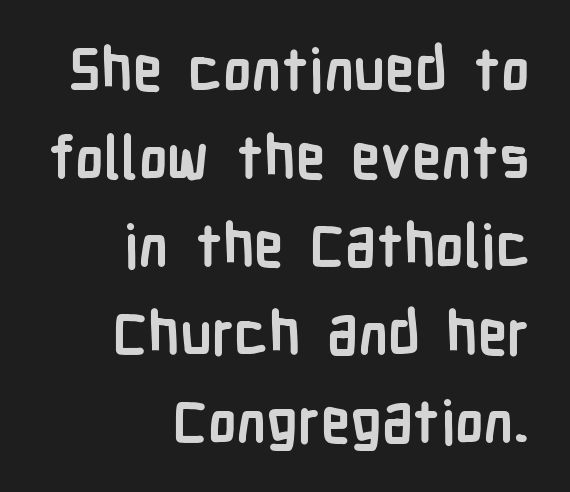
Typesetter's note: full bold, strokes at maximum text heaviness. Horizontal alignment here is rightward, an uncommon choice for prose. Check where the strokes stop: nothing finishes them off — pure sans. The letters advance in unequal steps, a hallmark of proportional type. Interline gaps are of average width in this sample.
